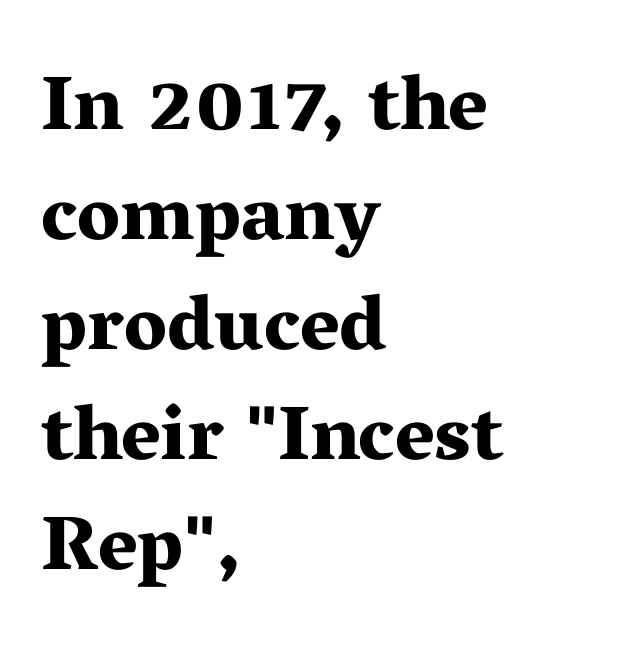
The image shows 77 px bold, wide serif type, upright; set left-aligned, normal line spacing (1.43x), normal letter spacing, not underlined; medium stroke contrast and a medium x-height.
